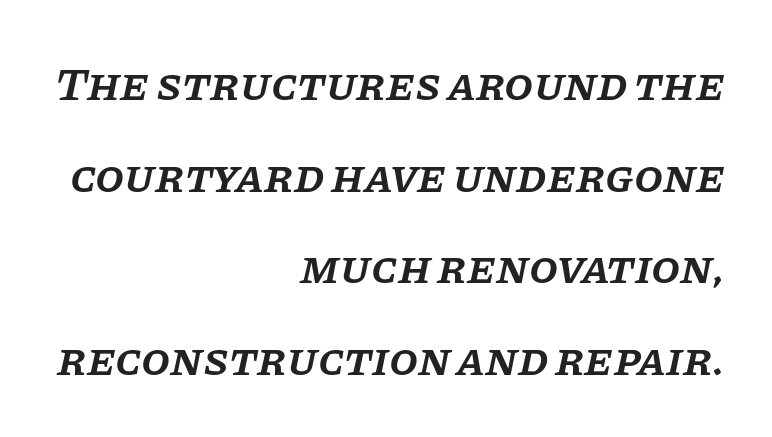
The type is set solid horizontally, with unmodified tracking. Every row of glyphs terminates at an identical x-position on the right. This is oblique type, the kind used for emphasis or titles. Look at the stroke-to-counter ratio: somewhat heavy, a semibold. Compared with typical paragraphs, the rows here are farther apart.
